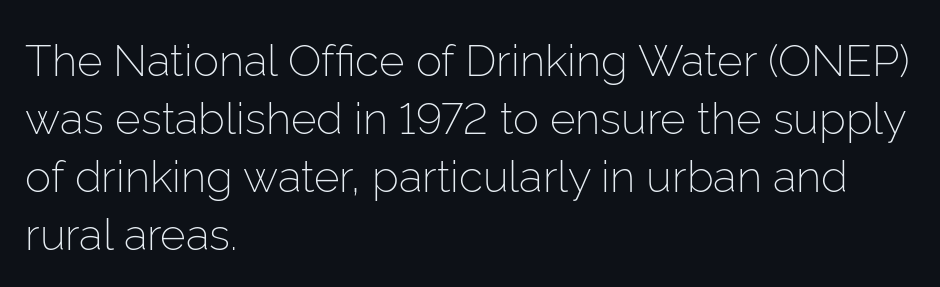
The image shows 44 px light sans-serif type, upright; set left-aligned, normal line spacing (1.32x), normal letter spacing, not underlined; low stroke contrast and a medium x-height.
